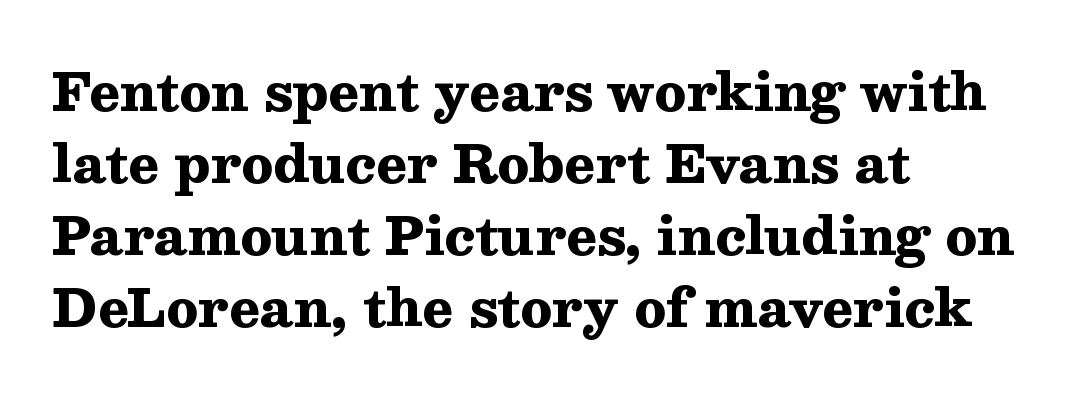
The image shows 51 px heavy, wide serif type, upright; set left-aligned, normal line spacing (1.41x), normal letter spacing, not underlined; medium stroke contrast and a medium x-height.
